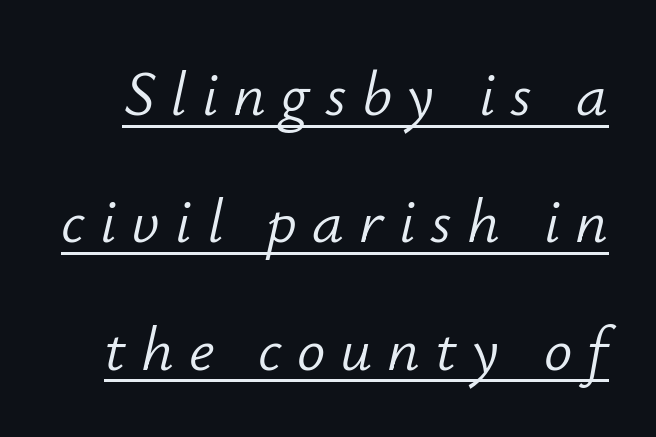
{"italic": "yes", "lean": "right", "slant_degrees": 12, "bold": "no", "weight": "light", "width": "normal", "stroke_contrast": "low", "x_height": "small", "monospaced": "no", "underline": "yes", "line_spacing": "loose", "line_spacing_ratio": 2.02, "letter_spacing": "wide", "letter_spacing_em": 0.24, "glyph_px": 63}
